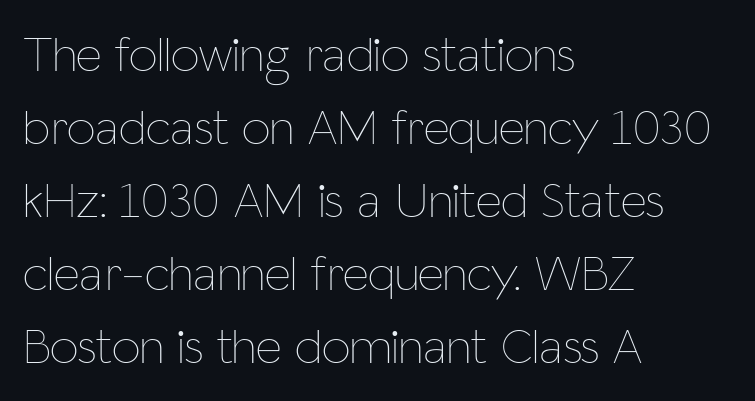
A clean baseline with only descenders dipping below it. The gaps between neighbouring characters are ordinary and unremarkable. The space between consecutive lines is moderate. The rendering anchors every line to the left-hand side. The weight tops out at a normal text grade.
